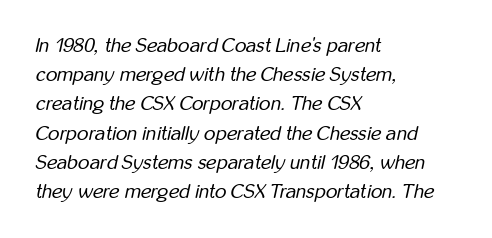
Baseline-to-baseline distance is the conventional proportion of letter height. On a weight scale, this lands at 450 or below. Does extra space separate the letters? No, they use regular spacing. One-word summary of the alignment: left.
